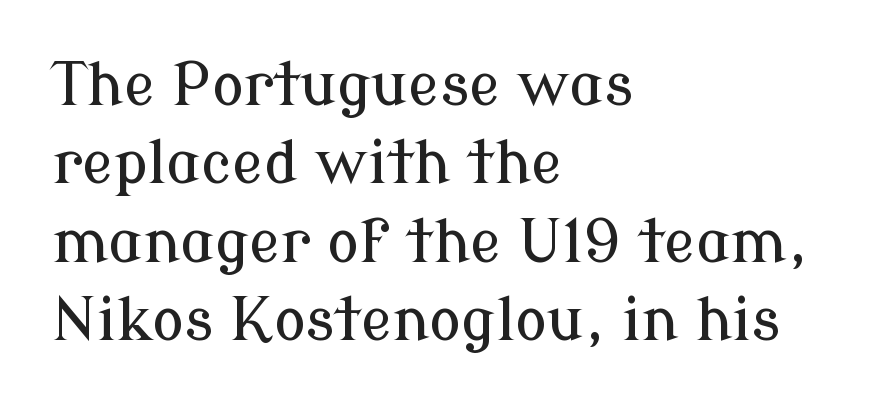
{"serif": "yes", "italic": "no", "width": "normal", "stroke_contrast": "low", "x_height": "medium", "monospaced": "no", "underline": "no", "align": "left", "line_spacing": "normal", "line_spacing_ratio": 1.33, "letter_spacing": "normal", "letter_spacing_em": 0.0, "glyph_px": 59}
